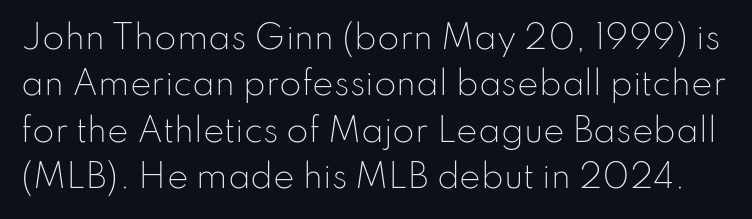
Between one letter and the next there's only the usual sliver of space. The vertical gap from one line to the next is medium. The specimen omits any rule beneath the text block's lines. The font family rendered here belongs to the sans-serif group. Quick note: not italic, upright.
